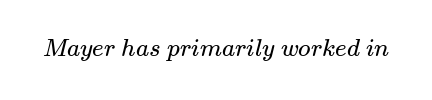
Q: Is the text bold? A: No.
Q: Is the text underlined? A: No.
Q: Is the spacing between letters normal or unusually wide? A: Normal.
